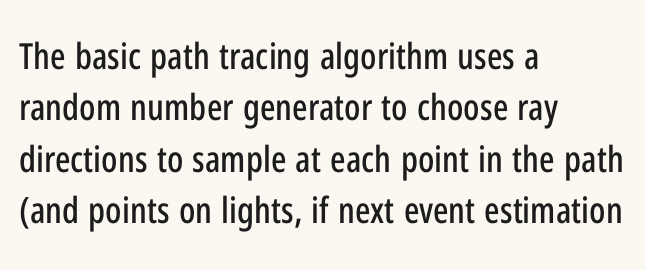
Students, note that the glyphs here touch the page at normal intervals. No feet cap the strokes, marking this as sans-serif type. Horizontally, the lines are justified to the leading edge only. Evenly set lines give the paragraph a standard silhouette. Honestly, there is no underline to notice here at all.
